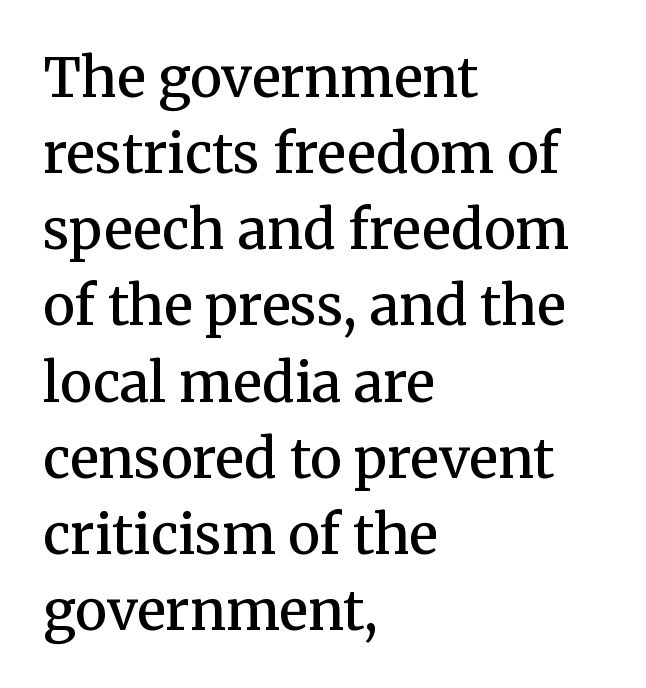
{"serif": "yes", "italic": "no", "bold": "semi", "weight": "semibold", "width": "normal", "stroke_contrast": "medium", "x_height": "medium", "monospaced": "no", "underline": "no", "align": "left", "line_spacing": "normal", "line_spacing_ratio": 1.41, "letter_spacing": "normal", "letter_spacing_em": 0.0, "glyph_px": 54}
